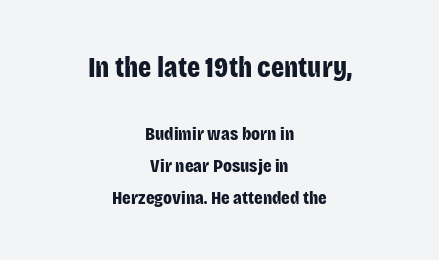
The image shows 29 px bold, condensed sans-serif type, upright; set centered, normal line spacing (1.68x), normal letter spacing, not underlined; the first (top) block is 1.53x larger; low stroke contrast and a large x-height.
